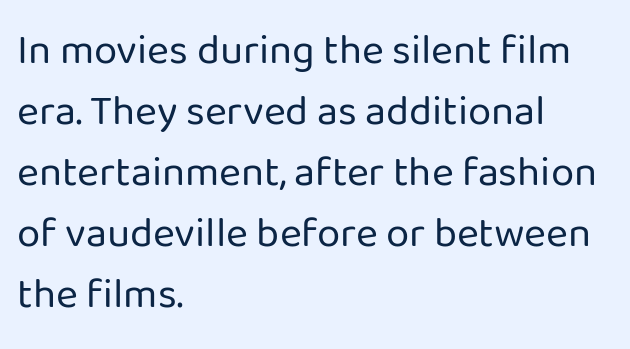
Q: Is the text bold? A: No.
Q: Is the text italic (slanted)? A: No, it is upright.
Q: Is the typeface a serif or a sans-serif typeface? A: Sans-serif.
Q: Is the text underlined? A: No.
Q: How is the paragraph aligned? A: Left-aligned.
Q: Is the spacing between letters normal or unusually wide? A: Normal.
Q: Is the spacing between lines tight, normal or loose? A: Normal.
Q: Width (condensed, normal, or wide)? A: Normal.
Q: Stroke contrast? A: Low.
Q: x-height? A: Medium.
Q: Monospaced? A: No.
